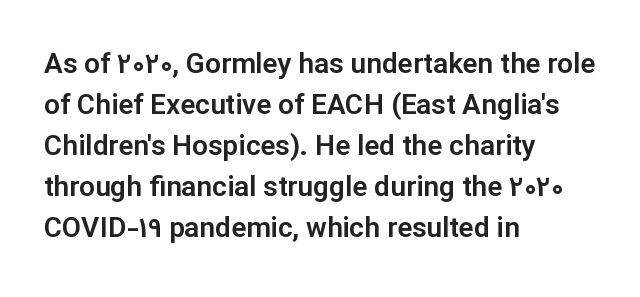
The image shows 28 px sans-serif type, upright; set left-aligned, normal line spacing (1.46x), normal letter spacing, not underlined; low stroke contrast and a medium x-height.
